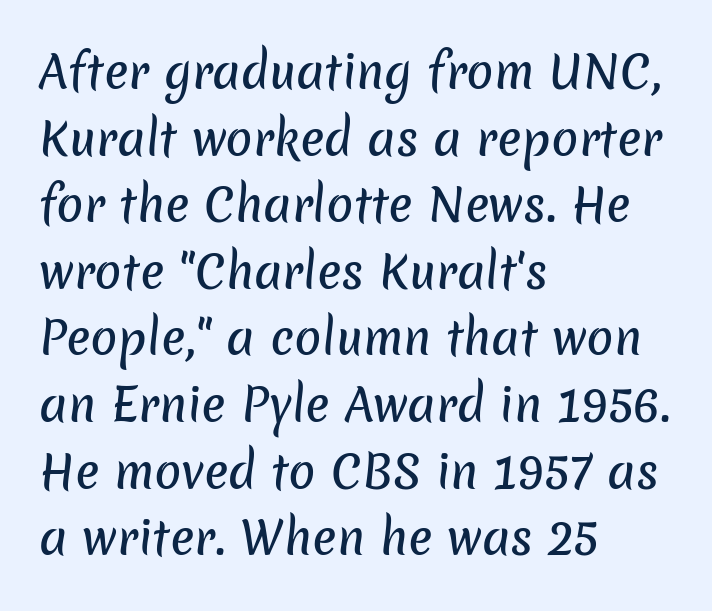
{"serif": "no", "width": "normal", "stroke_contrast": "low", "x_height": "medium", "monospaced": "no", "underline": "no", "align": "left", "line_spacing": "normal", "line_spacing_ratio": 1.48, "letter_spacing": "normal", "letter_spacing_em": 0.0, "glyph_px": 45}
